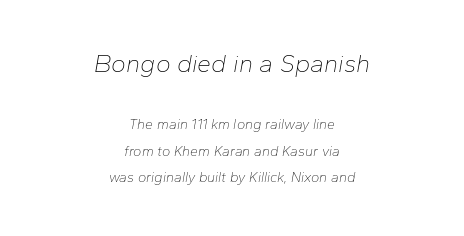
Q: Is the text bold? A: No.
Q: Is the text italic (slanted)? A: Yes, it leans right by about 10 degrees.
Q: Is the text underlined? A: No.
Q: How is the paragraph aligned? A: Centered.
Q: Is the spacing between letters normal or unusually wide? A: Normal.
Q: Which block of text is set in a larger size, the first (top) or the second (bottom)? A: The first (top) one.
